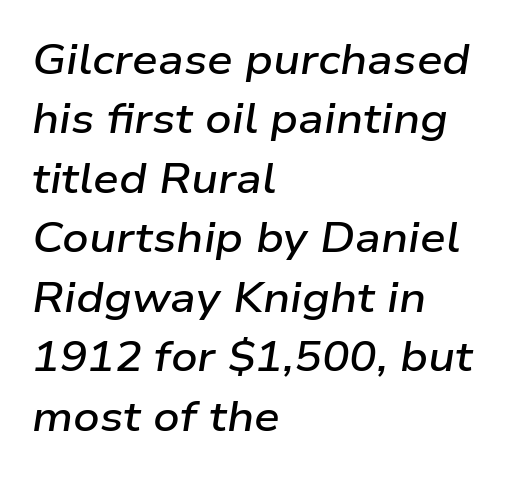
The rendering uses natural spacing where letterforms have individual widths. Inter-character spacing is left at the font's built-in metrics. Every character sits at an angle, as italics do. The line-height multiplier appears to be the usual default. The face used here is a semibold: visibly heavier than regular, lighter than bold.
